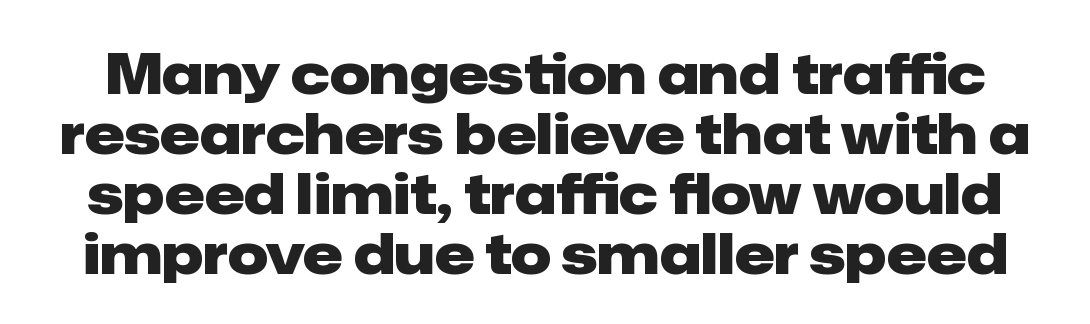
The image shows 56 px heavy sans-serif type, upright; set tight line spacing (1.07x), normal letter spacing, not underlined; low stroke contrast and a medium x-height.
